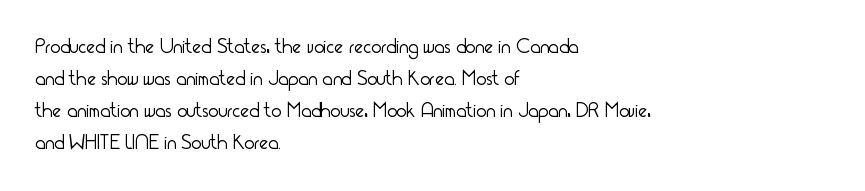
The image shows 21 px text type, upright; set left-aligned, normal line spacing (1.53x), normal letter spacing, not underlined.
